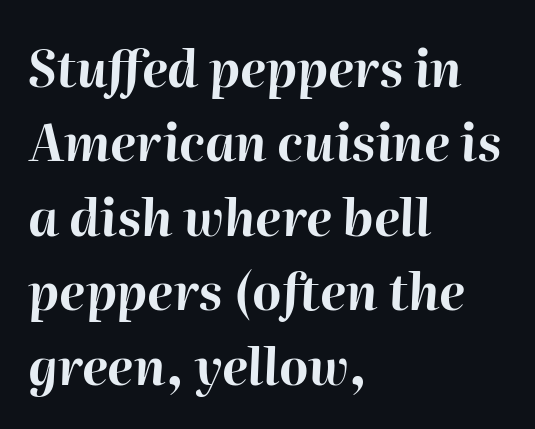
Honestly, the row spacing looks completely unremarkable. This rendering features lettering with no underline. Weight check: bold — yes, fully. Nobody touched the tracking dial on this one.
